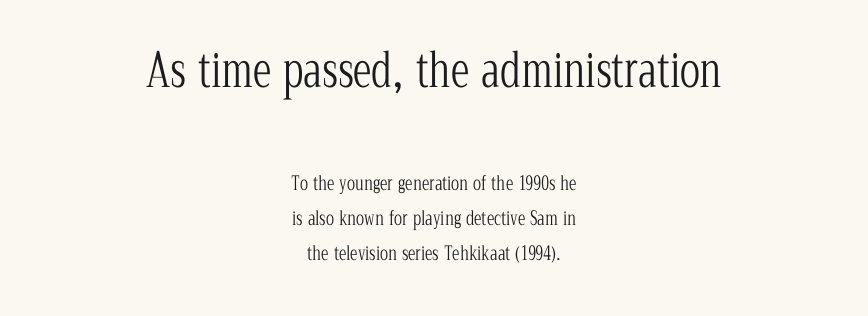
The image shows 47 px light, condensed serif type, upright; set centered, line spacing 1.84x, normal letter spacing, not underlined; the first (top) block is 2.47x larger; low stroke contrast and a medium x-height.
